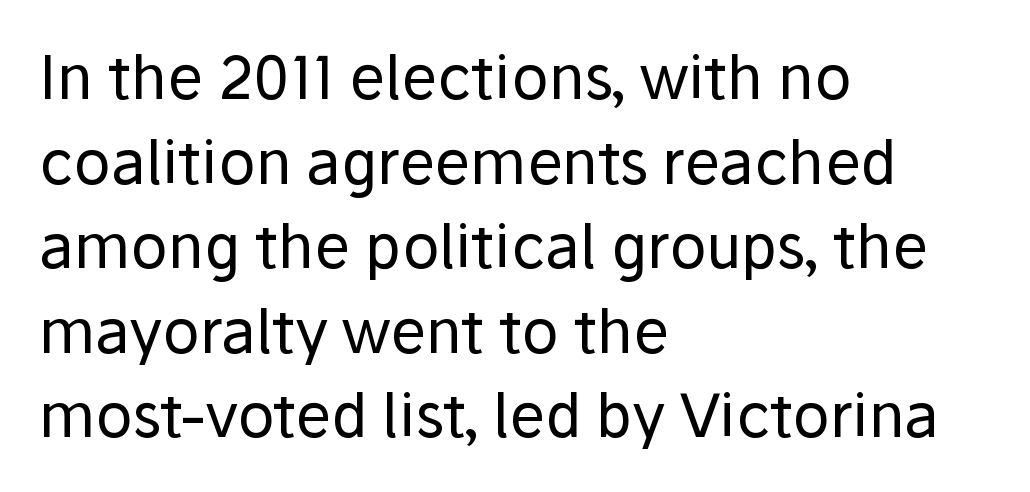
Q: Is the text bold? A: No.
Q: Is the text italic (slanted)? A: No, it is upright.
Q: Is the typeface a serif or a sans-serif typeface? A: Sans-serif.
Q: Is the text underlined? A: No.
Q: How is the paragraph aligned? A: Left-aligned.
Q: Is the spacing between letters normal or unusually wide? A: Normal.
Q: Is the spacing between lines tight, normal or loose? A: Normal.
Q: Width (condensed, normal, or wide)? A: Normal.
Q: Stroke contrast? A: Low.
Q: x-height? A: Medium.
Q: Monospaced? A: No.
